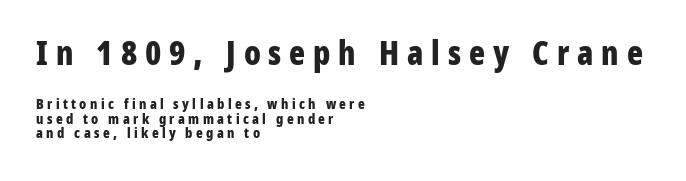
The image shows 33 px bold, condensed sans-serif type, upright; set left-aligned, tight line spacing (1.03x), unusually wide letter spacing (+0.24 em), not underlined; the first (top) block is 2.36x larger; low stroke contrast and a medium x-height.
